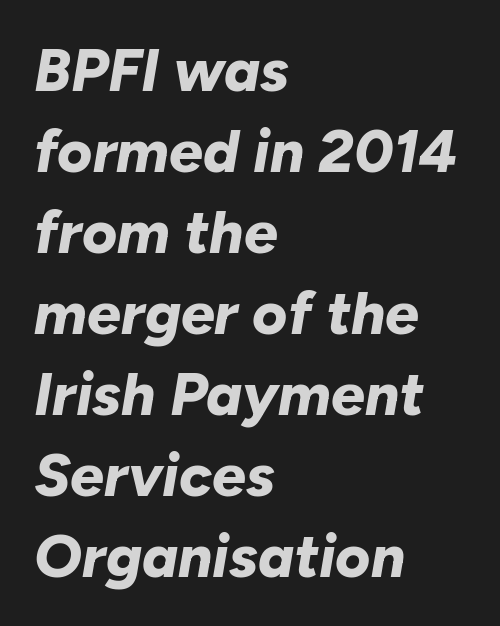
An italicized treatment has been applied to the whole sample. Descender tails drop into unmarked territory. The block of text has a typical density, with ordinary space between rows. Each word holds together tightly as a unit, with standard inter-letter gaps. The ragged edge is on the right, which tells us the setting is flush left. Its strokes are broad and dark, the hallmark of bold type.
